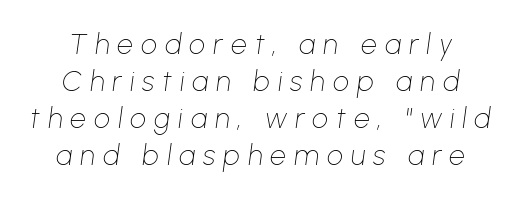
Q: Is the text bold? A: No.
Q: Is the text italic (slanted)? A: Yes, it leans right by about 8 degrees.
Q: Is the text underlined? A: No.
Q: How is the paragraph aligned? A: Centered.
Q: Is the spacing between letters normal or unusually wide? A: Unusually wide.
Q: Is the spacing between lines tight, normal or loose? A: Normal.
Q: Width (condensed, normal, or wide)? A: Normal.
Q: Stroke contrast? A: Low.
Q: x-height? A: Medium.
Q: Monospaced? A: No.
